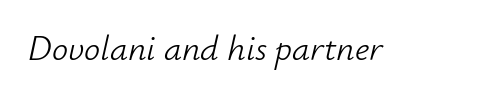
Q: Is the text bold? A: No.
Q: Is the text italic (slanted)? A: Yes, it leans right by about 12 degrees.
Q: Is the text underlined? A: No.
Q: Is the spacing between letters normal or unusually wide? A: Normal.
Q: Width (condensed, normal, or wide)? A: Normal.
Q: Stroke contrast? A: Low.
Q: x-height? A: Small.
Q: Monospaced? A: No.
